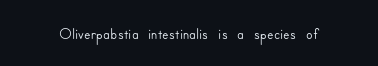
The image shows 24 px text type, upright; set normal letter spacing, not underlined.
